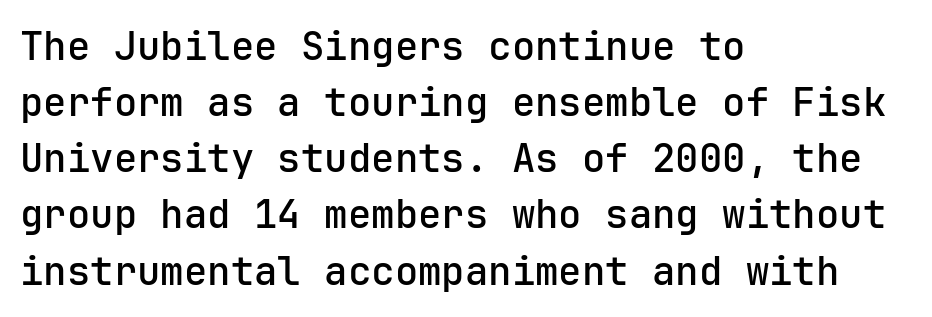
Q: Is the text bold? A: Semi-bold.
Q: Is the text italic (slanted)? A: No, it is upright.
Q: Is the typeface a serif or a sans-serif typeface? A: Sans-serif.
Q: Is the text underlined? A: No.
Q: How is the paragraph aligned? A: Left-aligned.
Q: Is the spacing between letters normal or unusually wide? A: Normal.
Q: Is the spacing between lines tight, normal or loose? A: Normal.
Q: Width (condensed, normal, or wide)? A: Normal.
Q: Stroke contrast? A: Low.
Q: x-height? A: Medium.
